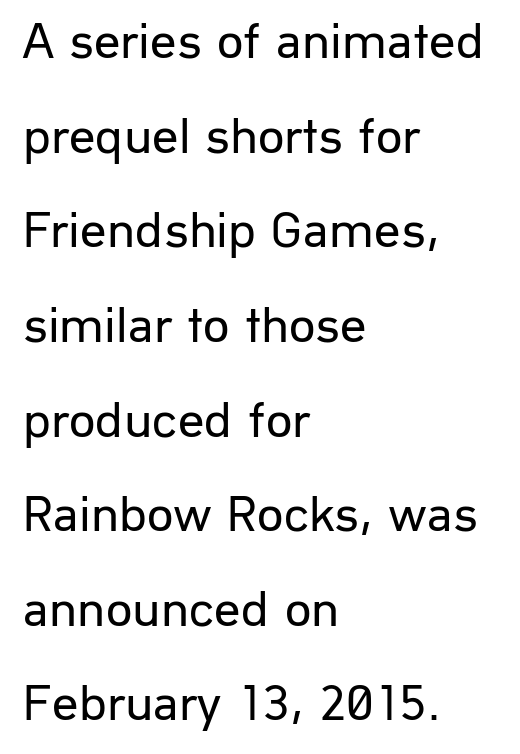
Q: Is the text bold? A: No.
Q: Is the text italic (slanted)? A: No, it is upright.
Q: Is the typeface a serif or a sans-serif typeface? A: Sans-serif.
Q: Is the text underlined? A: No.
Q: How is the paragraph aligned? A: Left-aligned.
Q: Is the spacing between letters normal or unusually wide? A: Normal.
Q: Width (condensed, normal, or wide)? A: Normal.
Q: Stroke contrast? A: Low.
Q: x-height? A: Medium.
Q: Monospaced? A: No.
